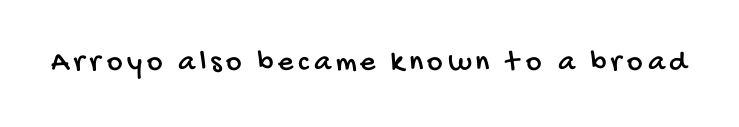
The image shows 30 px condensed sans-serif type; set not underlined; low stroke contrast and a large x-height.
